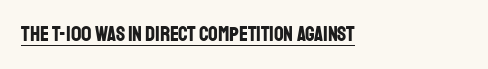
Q: Is the text bold? A: Yes.
Q: Is the text italic (slanted)? A: No, it is upright.
Q: Is the text underlined? A: Yes.
Q: How is the paragraph aligned? A: Left-aligned.
Q: Is the spacing between letters normal or unusually wide? A: Normal.
